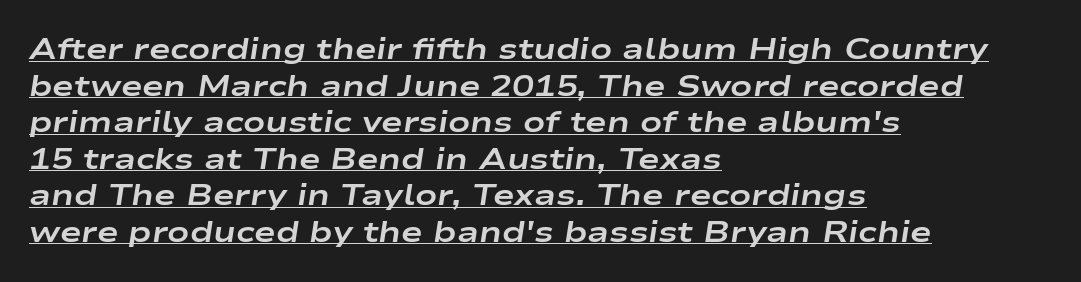
The image shows 29 px bold, wide type, italic (leaning right); set left-aligned, normal line spacing (1.26x), normal letter spacing, underlined; low stroke contrast and a medium x-height.
